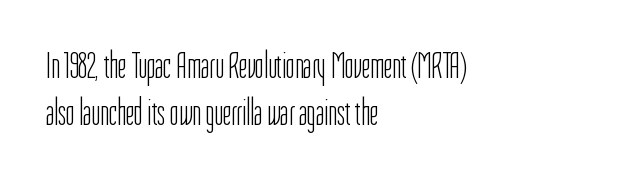
{"serif": "no", "italic": "no", "bold": "no", "weight": "light", "width": "condensed", "stroke_contrast": "low", "x_height": "medium", "monospaced": "no", "underline": "no", "align": "left", "line_spacing": "normal", "line_spacing_ratio": 1.26, "letter_spacing": "normal", "letter_spacing_em": 0.0, "glyph_px": 37}
